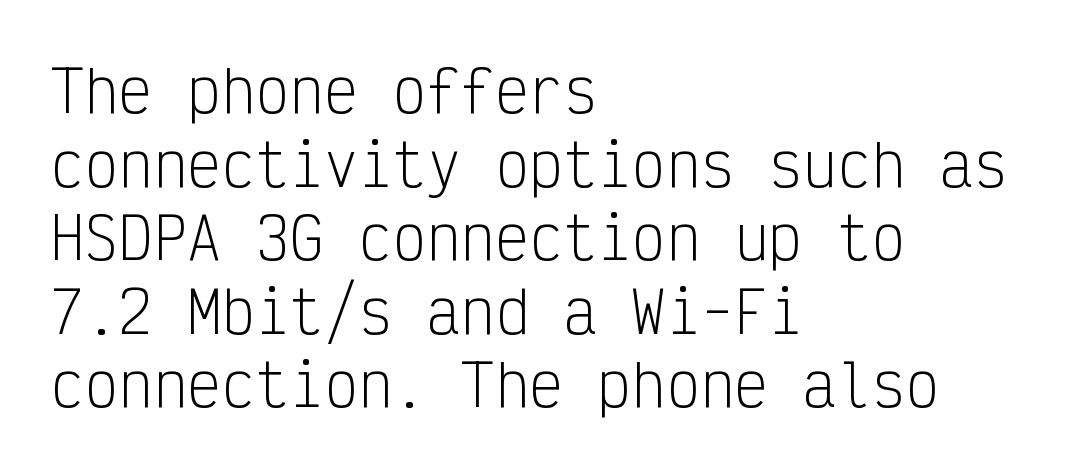
{"serif": "no", "italic": "no", "bold": "no", "weight": "light", "width": "condensed", "stroke_contrast": "low", "x_height": "medium", "monospaced": "yes", "underline": "no", "align": "left", "line_spacing": "normal", "line_spacing_ratio": 1.29, "letter_spacing": "normal", "letter_spacing_em": 0.0, "glyph_px": 57}
